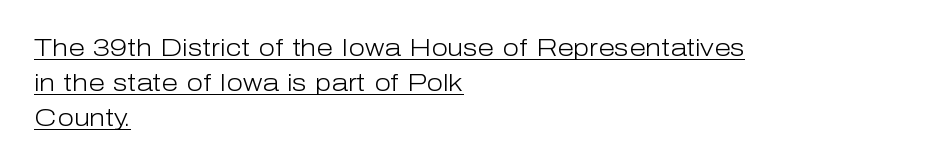
The image shows 24 px text type, upright; set left-aligned, normal line spacing (1.45x), normal letter spacing, underlined.
